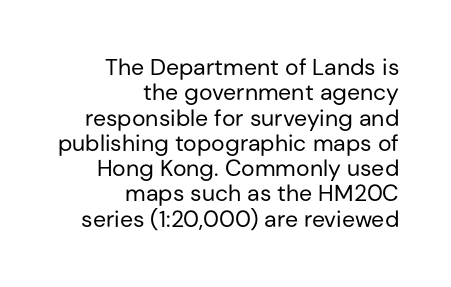
{"italic": "no", "bold": "no", "underline": "no", "align": "right", "line_spacing": "tight", "line_spacing_ratio": 1.1, "letter_spacing": "normal", "letter_spacing_em": 0.0, "glyph_px": 23}
